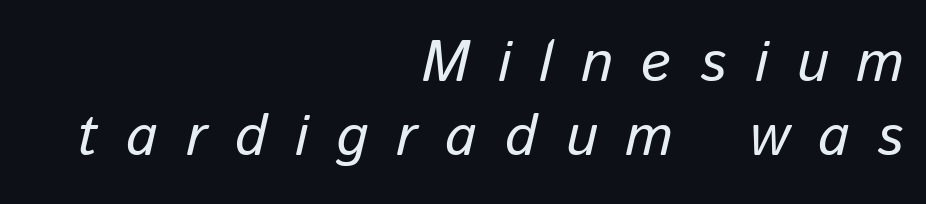
{"italic": "yes", "lean": "right", "slant_degrees": 13, "bold": "no", "weight": "regular", "width": "normal", "stroke_contrast": "low", "x_height": "medium", "monospaced": "no", "underline": "no", "align": "right", "line_spacing": "normal", "line_spacing_ratio": 1.28, "letter_spacing": "wide", "letter_spacing_em": 0.49, "glyph_px": 58}
